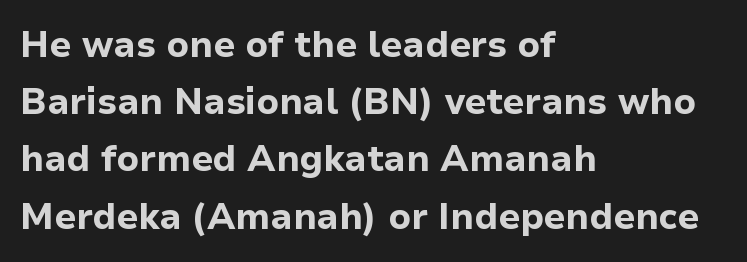
Letterform terminals end flat and unadorned throughout the passage. The axis of the letterforms is exactly vertical. The gap between lines stays unmarked. Horizontal bands of white between lines are of average thickness. A classic flush-left, rag-right setting is used for this passage.
